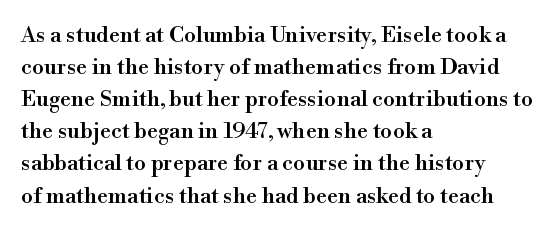
{"italic": "no", "underline": "no", "align": "left", "line_spacing": "normal", "line_spacing_ratio": 1.46, "letter_spacing": "normal", "letter_spacing_em": 0.0, "glyph_px": 22}
